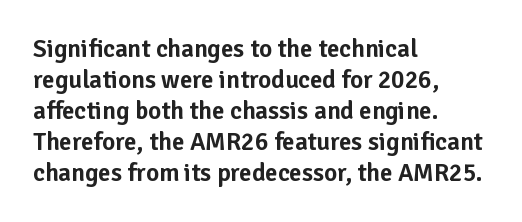
Clear beneath every line of the passage. Is the block centered? No — it sits flush against the left margin. Observe the ordinary spacing: letters are neighbours, not strangers. The letters stand upright; this is a roman face.
